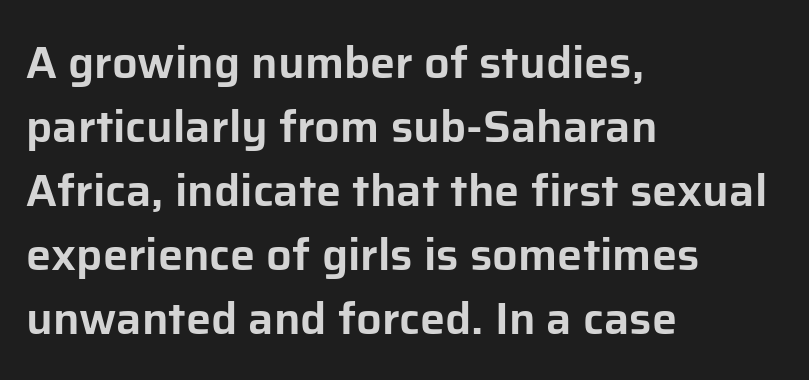
The image shows 45 px sans-serif type, upright; set left-aligned, normal line spacing (1.42x), normal letter spacing, not underlined; low stroke contrast and a medium x-height.
